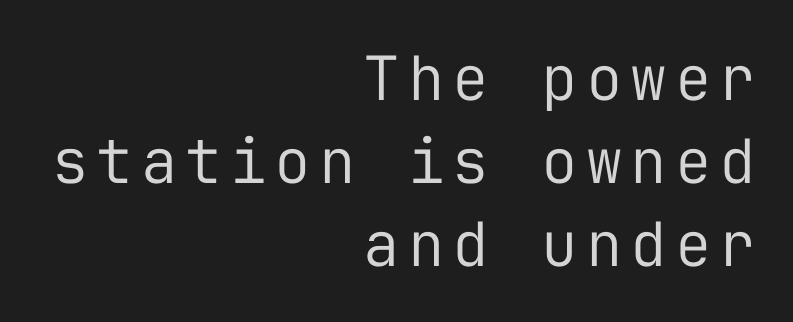
{"serif": "no", "italic": "no", "bold": "no", "weight": "regular", "width": "normal", "stroke_contrast": "low", "x_height": "medium", "monospaced": "yes", "underline": "no", "align": "right", "line_spacing": "normal", "line_spacing_ratio": 1.36, "glyph_px": 61}
